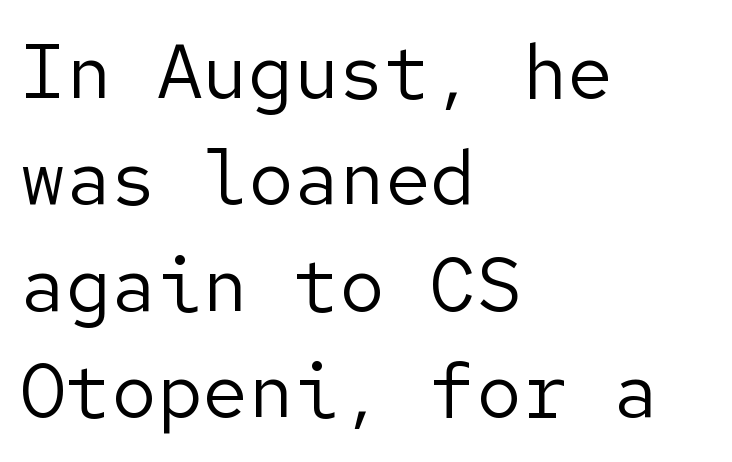
The passage shown is typeset with a sans-serif family. You can tell it's not italic because the verticals are truly vertical. Summary of weight: not heavy and not bold. The string is rendered with underlining switched off.
